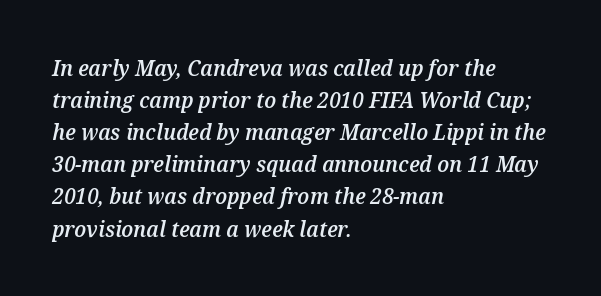
Q: Is the text bold? A: Semi-bold.
Q: Is the text italic (slanted)? A: Yes, it leans right by about 12 degrees.
Q: Is the text underlined? A: No.
Q: How is the paragraph aligned? A: Left-aligned.
Q: Is the spacing between letters normal or unusually wide? A: Normal.
Q: Is the spacing between lines tight, normal or loose? A: Normal.
